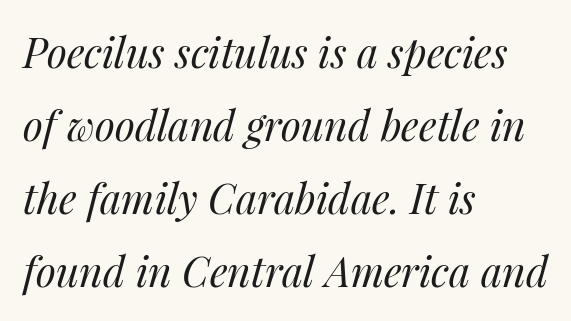
The image shows 41 px regular-weight type, italic (leaning right); set left-aligned, line spacing 1.78x, normal letter spacing, not underlined; medium stroke contrast and a medium x-height.
